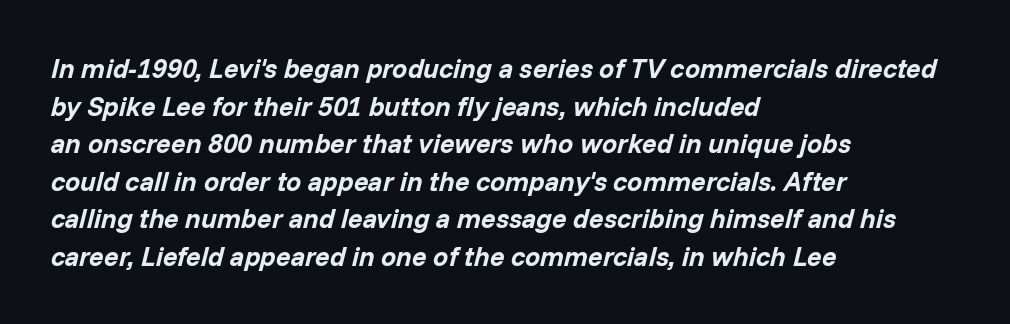
The image shows 27 px bold type, italic (leaning right); set left-aligned, normal line spacing (1.39x), normal letter spacing, not underlined.
